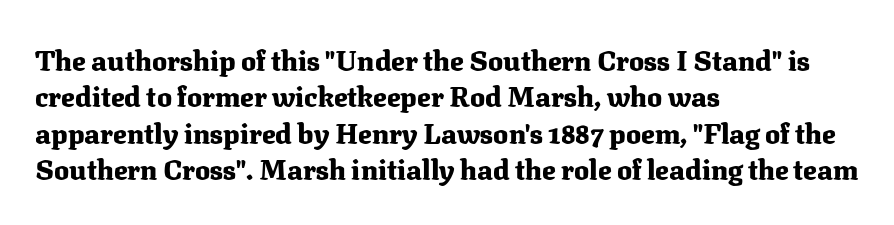
The image shows 28 px heavy serif type, upright; set left-aligned, normal line spacing (1.3x), normal letter spacing, not underlined; medium stroke contrast and a medium x-height.
